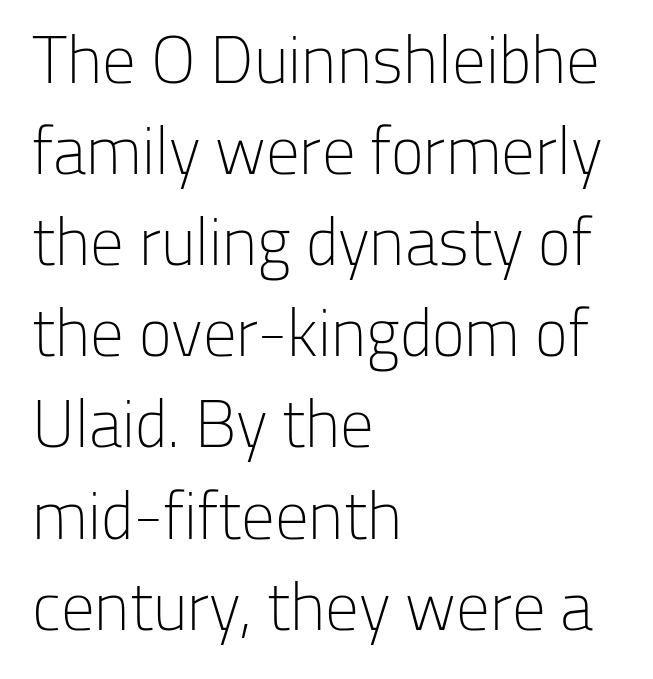
Q: Is the text bold? A: No.
Q: Is the text italic (slanted)? A: No, it is upright.
Q: Is the typeface a serif or a sans-serif typeface? A: Sans-serif.
Q: Is the text underlined? A: No.
Q: How is the paragraph aligned? A: Left-aligned.
Q: Is the spacing between letters normal or unusually wide? A: Normal.
Q: Is the spacing between lines tight, normal or loose? A: Normal.
Q: Width (condensed, normal, or wide)? A: Normal.
Q: Stroke contrast? A: Low.
Q: x-height? A: Medium.
Q: Monospaced? A: No.
